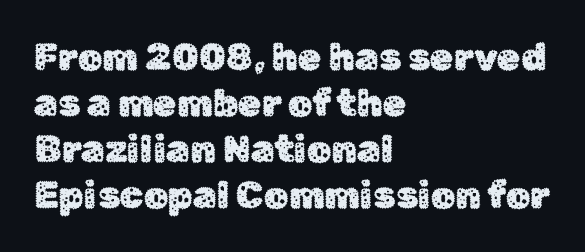
The image shows 38 px sans-serif type, upright; set left-aligned, line spacing 1.21x, normal letter spacing, not underlined; low stroke contrast and a medium x-height.
